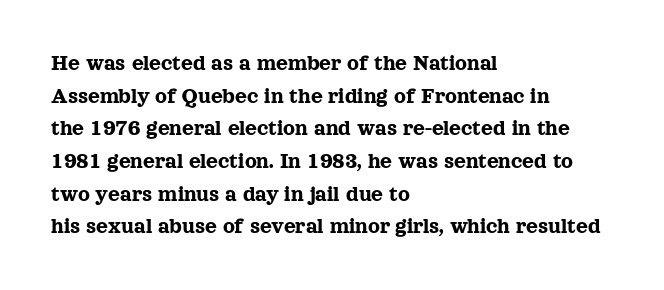
The image shows 23 px text type, upright; set left-aligned, normal line spacing (1.42x), normal letter spacing, not underlined.
